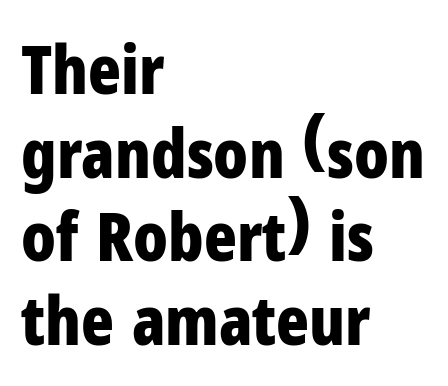
{"serif": "no", "italic": "no", "bold": "yes", "weight": "bold", "width": "condensed", "stroke_contrast": "low", "x_height": "medium", "monospaced": "no", "underline": "no", "align": "left", "line_spacing_ratio": 1.23, "letter_spacing": "normal", "letter_spacing_em": 0.0, "glyph_px": 68}
